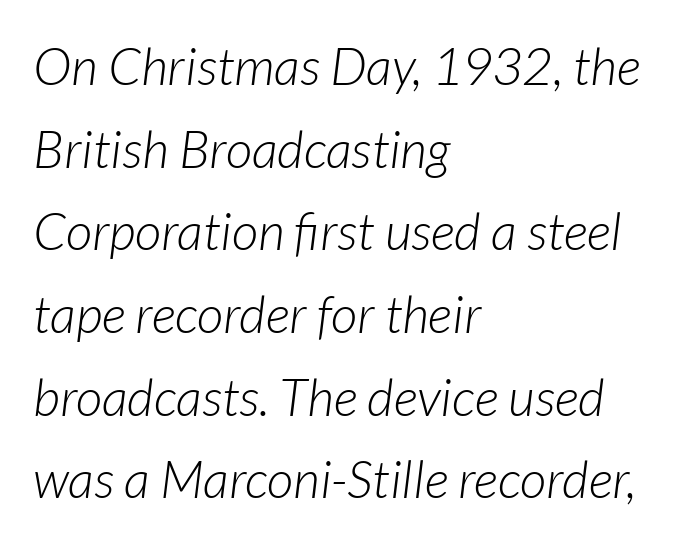
Q: Is the text bold? A: No.
Q: Is the text italic (slanted)? A: Yes, it leans right by about 7 degrees.
Q: Is the text underlined? A: No.
Q: How is the paragraph aligned? A: Left-aligned.
Q: Is the spacing between letters normal or unusually wide? A: Normal.
Q: Is the spacing between lines tight, normal or loose? A: Normal.
Q: Width (condensed, normal, or wide)? A: Normal.
Q: Stroke contrast? A: Low.
Q: x-height? A: Medium.
Q: Monospaced? A: No.
